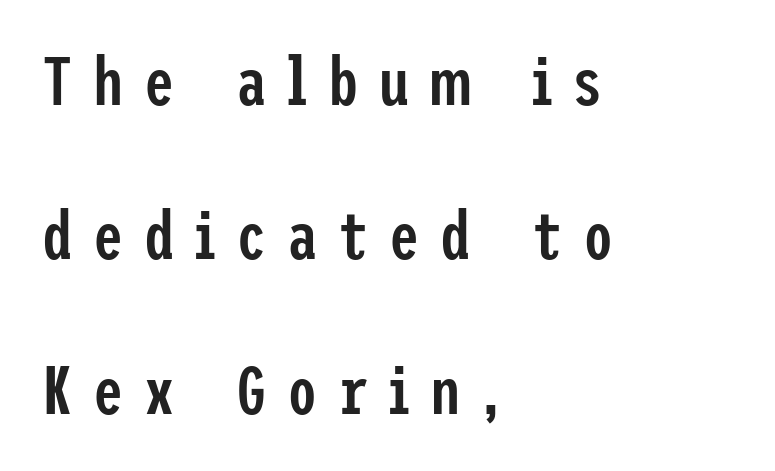
{"serif": "no", "italic": "no", "bold": "semi", "weight": "semibold", "width": "condensed", "stroke_contrast": "low", "x_height": "medium", "underline": "no", "align": "left", "line_spacing": "loose", "line_spacing_ratio": 2.27, "letter_spacing": "wide", "letter_spacing_em": 0.3, "glyph_px": 68}
